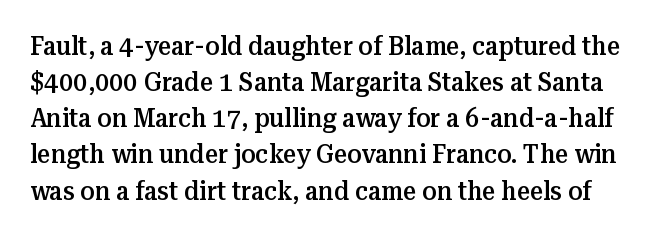
Each new line begins a customary step beneath the previous one. Caption: semibold face, moderately heavy strokes. Only glyphs here, with clear space below each row. Look at the tracking — it's just the regular setting, nothing added. Nope, not italic — everything's standing straight.
